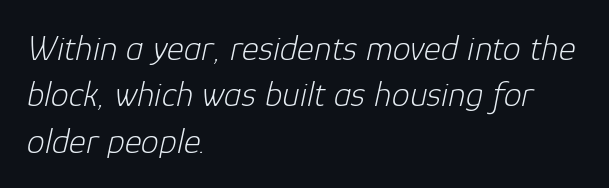
Where is the straight margin? On the left. Decoration check: the copy has no underline. A light-to-regular cut is what we see here. The line-height multiplier appears to be the usual default. The font's italic variant was chosen for this text. Default kerning and tracking; the words read as compact shapes.
